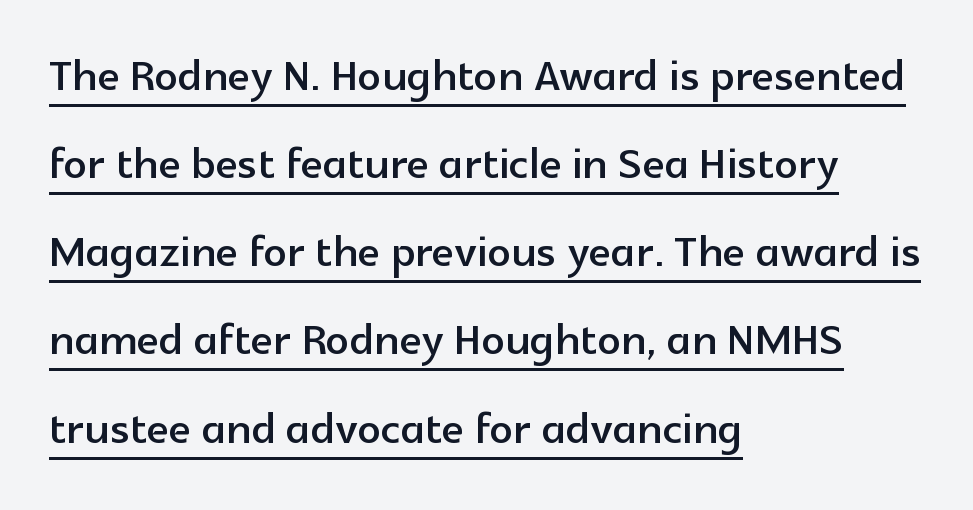
Character widths vary here, with narrow letters taking less room than wide ones. A typesetter would label this face a sans. These lines keep a tight, regular rhythm from letter to letter. The passage shown stacks its lines at a standard gap.
